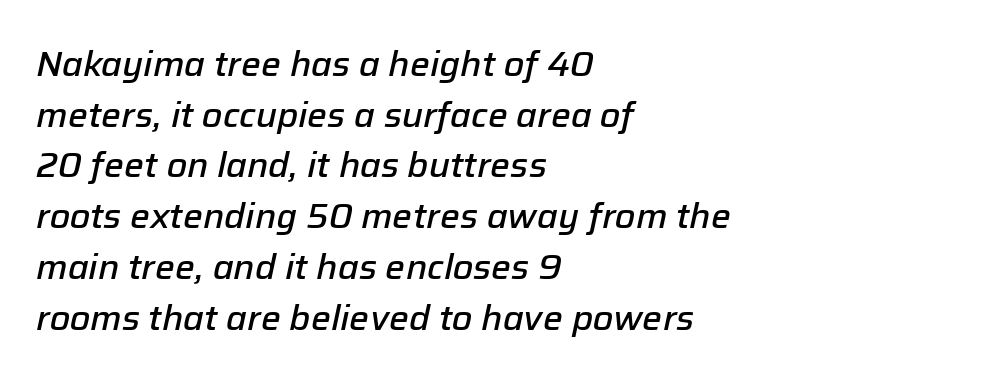
The image shows 35 px semibold type, italic (leaning right); set left-aligned, normal line spacing (1.45x), normal letter spacing, not underlined; low stroke contrast and a medium x-height.
